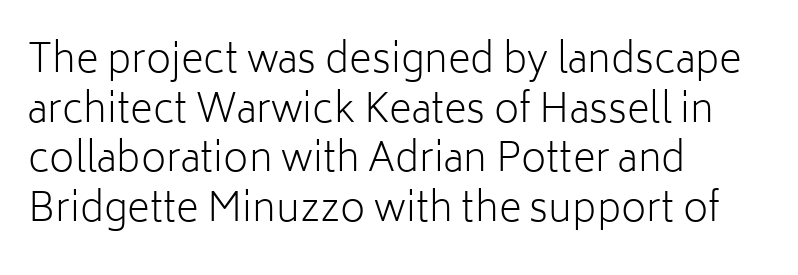
The image shows 39 px light sans-serif type, upright; set left-aligned, normal line spacing (1.27x), normal letter spacing, not underlined; low stroke contrast and a medium x-height.
